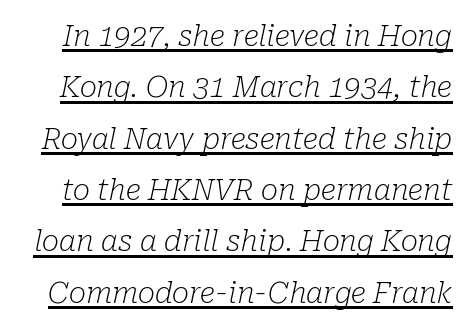
{"serif": "yes", "italic": "yes", "lean": "right", "slant_degrees": 10, "bold": "no", "weight": "light", "width": "normal", "stroke_contrast": "low", "x_height": "medium", "monospaced": "no", "underline": "yes", "line_spacing_ratio": 1.77, "letter_spacing": "normal", "letter_spacing_em": 0.0, "glyph_px": 29}
